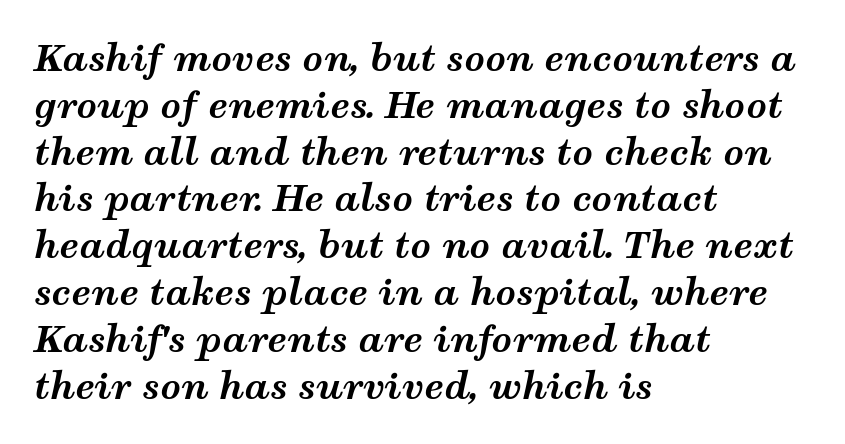
The image shows 36 px bold, wide type, italic (leaning right); set left-aligned, normal line spacing (1.3x), normal letter spacing, not underlined; medium stroke contrast and a medium x-height.
